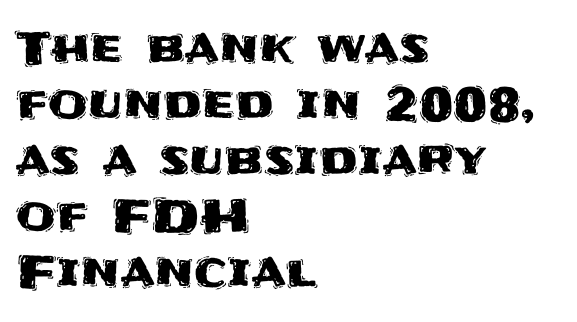
{"serif": "no", "italic": "no", "width": "normal", "stroke_contrast": "medium", "x_height": "large", "monospaced": "no", "underline": "no", "align": "left", "line_spacing_ratio": 1.22, "letter_spacing": "normal", "letter_spacing_em": 0.0, "glyph_px": 46}
